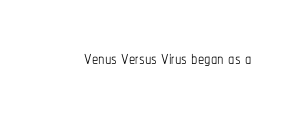
The image shows 25 px text type, upright; set normal letter spacing, not underlined.
